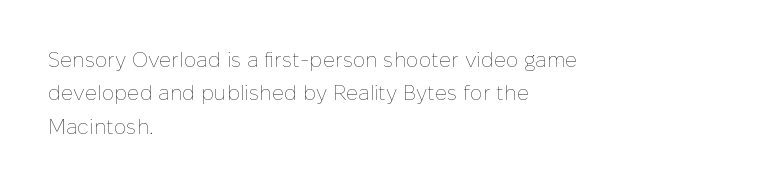
{"italic": "no", "bold": "no", "underline": "no", "align": "left", "line_spacing": "normal", "line_spacing_ratio": 1.59, "letter_spacing": "normal", "letter_spacing_em": 0.0, "glyph_px": 21}
